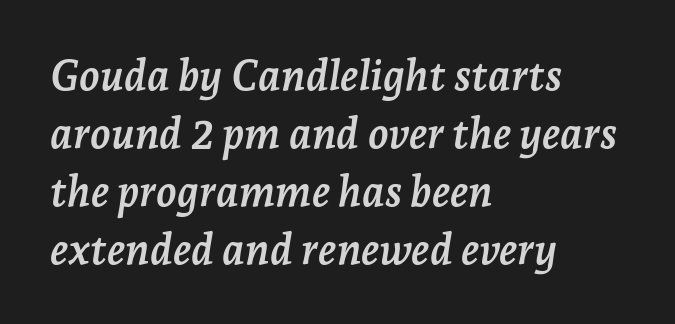
Each letter keeps its own natural width here, so spacing adapts to shape. In terms of letterspacing, this is plain default setting. To sum up the face: it has serifs. The zone under the glyphs is completely vacant. Summary of weight: heavy, a full bold.
